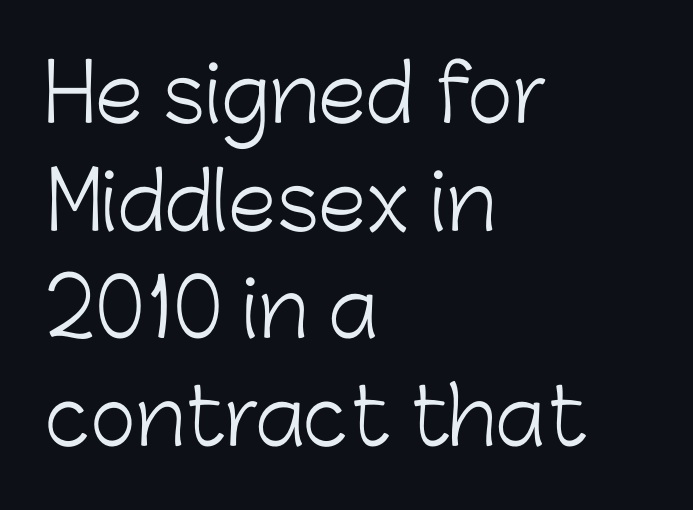
Caption: face not bold, strokes unweighted. Serif or sans? Sans — the stroke terminals are bare. Does extra space separate the letters? No, they use regular spacing. Proportional: the letters do not fall into vertical columns. Horizontal alignment here is leftward, the default for most running prose.
